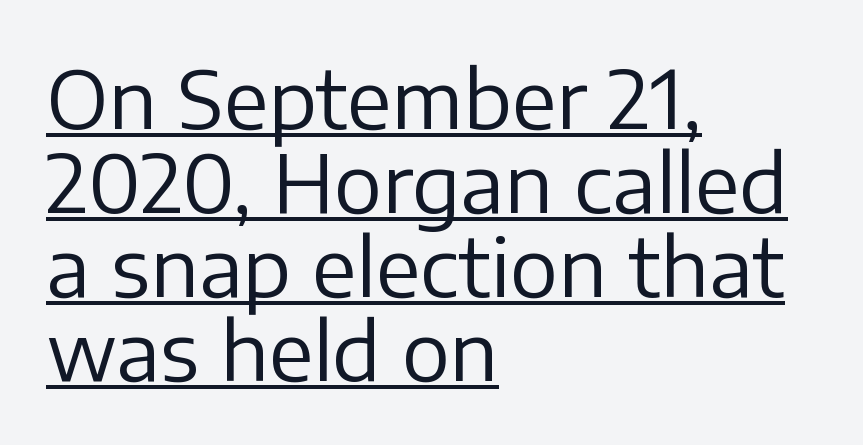
The image shows 80 px regular-weight sans-serif type, upright; set left-aligned, tight line spacing (1.05x), normal letter spacing, underlined; low stroke contrast and a medium x-height.
